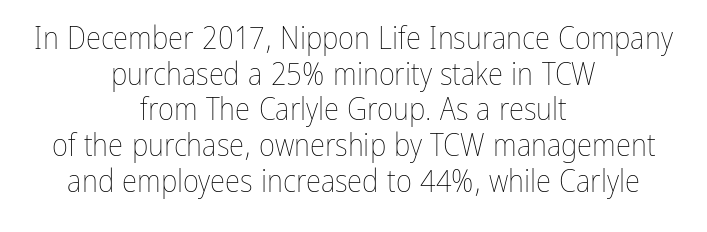
Q: Is the text bold? A: No.
Q: Is the text italic (slanted)? A: No, it is upright.
Q: Is the text underlined? A: No.
Q: How is the paragraph aligned? A: Centered.
Q: Is the spacing between letters normal or unusually wide? A: Normal.
Q: Is the spacing between lines tight, normal or loose? A: Tight.
Q: Width (condensed, normal, or wide)? A: Condensed.
Q: Stroke contrast? A: Low.
Q: x-height? A: Medium.
Q: Monospaced? A: No.
